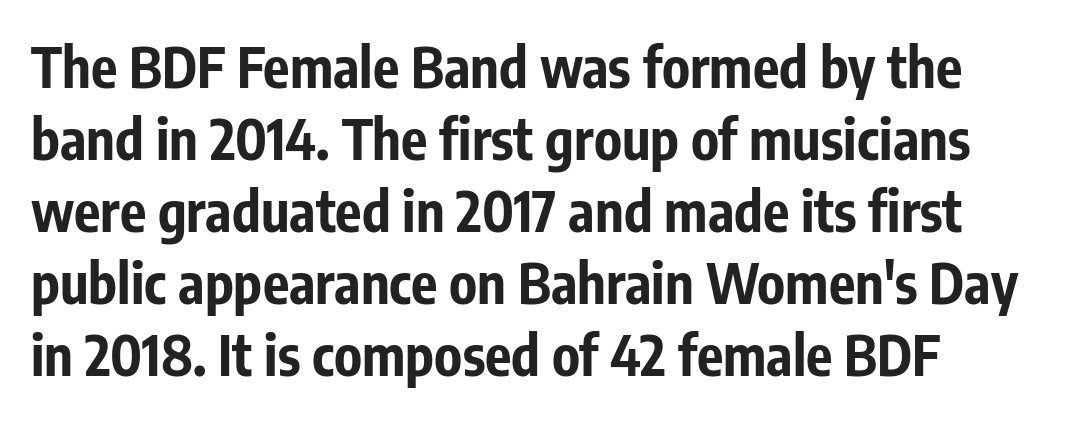
{"serif": "no", "italic": "no", "bold": "yes", "weight": "bold", "width": "condensed", "stroke_contrast": "low", "x_height": "medium", "monospaced": "no", "underline": "no", "line_spacing": "normal", "line_spacing_ratio": 1.31, "letter_spacing": "normal", "letter_spacing_em": 0.0, "glyph_px": 55}
